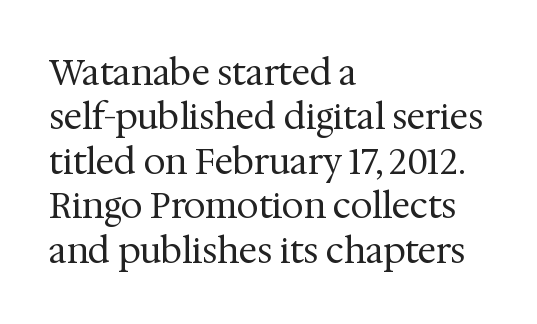
The image shows 35 px regular-weight serif type, upright; set left-aligned, normal line spacing (1.27x), normal letter spacing, not underlined; medium stroke contrast and a medium x-height.
